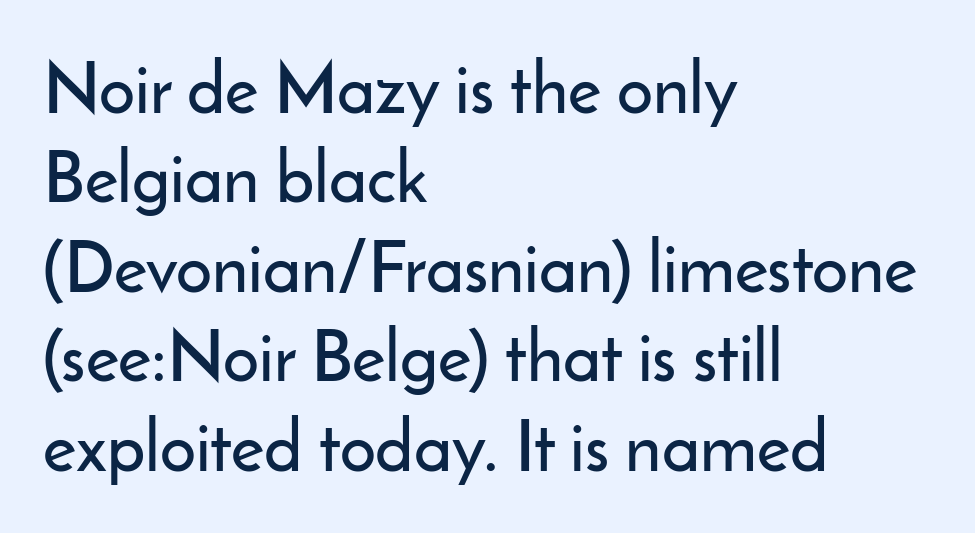
{"serif": "no", "italic": "no", "width": "normal", "stroke_contrast": "low", "x_height": "small", "monospaced": "no", "underline": "no", "align": "left", "line_spacing": "normal", "line_spacing_ratio": 1.26, "letter_spacing": "normal", "letter_spacing_em": 0.0, "glyph_px": 71}
